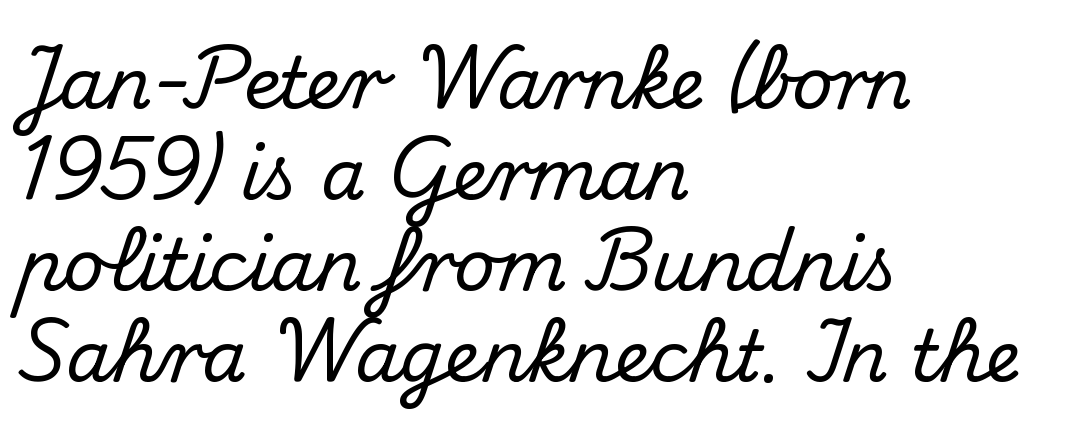
Q: Is the text italic (slanted)? A: Yes.
Q: Is the typeface a serif or a sans-serif typeface? A: Serif.
Q: Is the text underlined? A: No.
Q: How is the paragraph aligned? A: Left-aligned.
Q: Is the spacing between letters normal or unusually wide? A: Normal.
Q: Is the spacing between lines tight, normal or loose? A: Normal.
Q: Width (condensed, normal, or wide)? A: Normal.
Q: Stroke contrast? A: Medium.
Q: x-height? A: Small.
Q: Monospaced? A: No.
